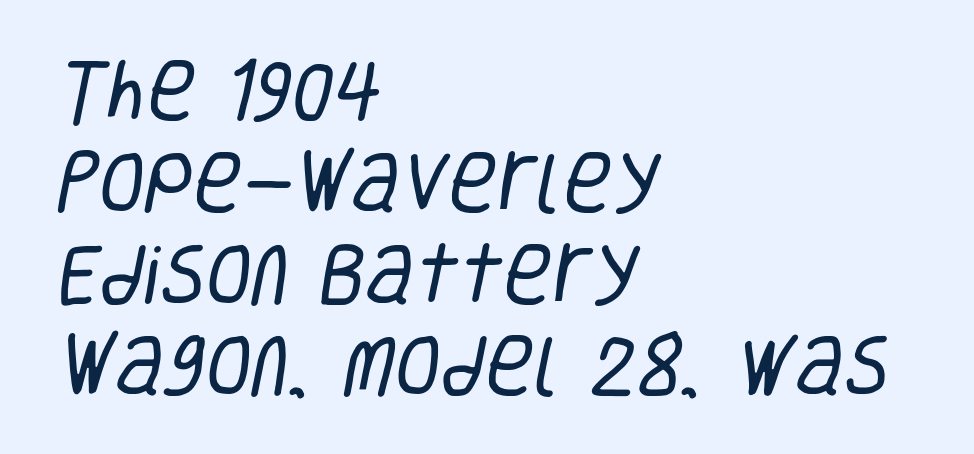
Q: Is the text bold? A: No.
Q: Is the typeface a serif or a sans-serif typeface? A: Sans-serif.
Q: Is the text underlined? A: No.
Q: How is the paragraph aligned? A: Left-aligned.
Q: Is the spacing between letters normal or unusually wide? A: Normal.
Q: Is the spacing between lines tight, normal or loose? A: Normal.
Q: Width (condensed, normal, or wide)? A: Condensed.
Q: Stroke contrast? A: Low.
Q: x-height? A: Large.
Q: Monospaced? A: No.
